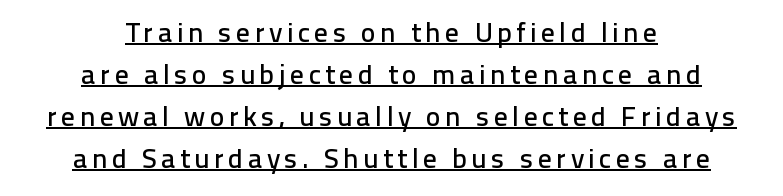
A typesetter would call this proportional, since set widths differ per character. Does the leading feel generous? No, just average. When letters stand straight like this, we call the style roman or upright. The lines are quadded center.
